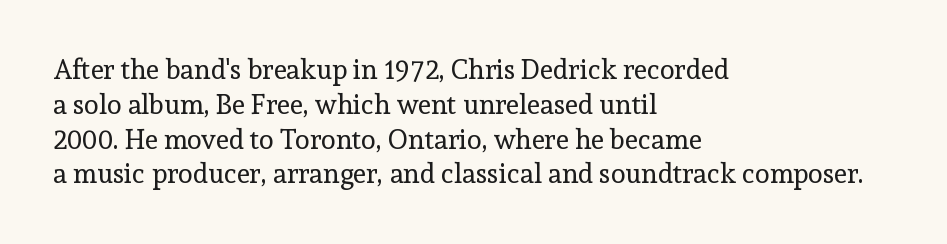
This sample keeps an unexceptional amount of space between lines. Characters remain perfectly vertical along every line. The gap between lines stays unmarked. Is this a heavy cut? Hardly; it is regular or lighter.
